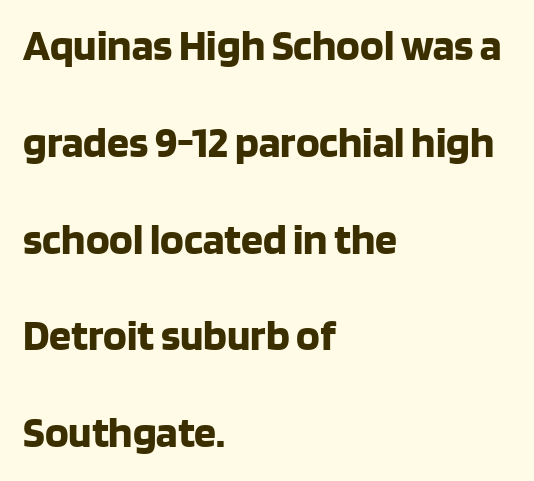
{"serif": "no", "italic": "no", "bold": "yes", "weight": "bold", "width": "normal", "stroke_contrast": "low", "x_height": "large", "monospaced": "no", "underline": "no", "align": "left", "line_spacing": "loose", "line_spacing_ratio": 2.2, "letter_spacing": "normal", "letter_spacing_em": 0.0, "glyph_px": 44}
